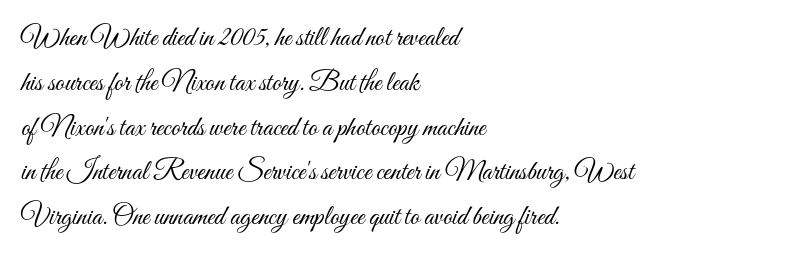
The image shows 28 px light, condensed type; set left-aligned, normal line spacing (1.6x), normal letter spacing, not underlined; medium stroke contrast and a small x-height.
